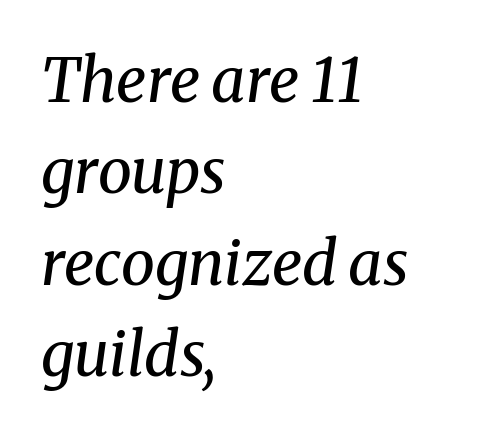
Q: Is the text bold? A: No.
Q: Is the text italic (slanted)? A: Yes, it leans right by about 8 degrees.
Q: Is the typeface a serif or a sans-serif typeface? A: Serif.
Q: Is the text underlined? A: No.
Q: How is the paragraph aligned? A: Left-aligned.
Q: Is the spacing between letters normal or unusually wide? A: Normal.
Q: Is the spacing between lines tight, normal or loose? A: Normal.
Q: Width (condensed, normal, or wide)? A: Normal.
Q: Stroke contrast? A: Medium.
Q: x-height? A: Medium.
Q: Monospaced? A: No.
